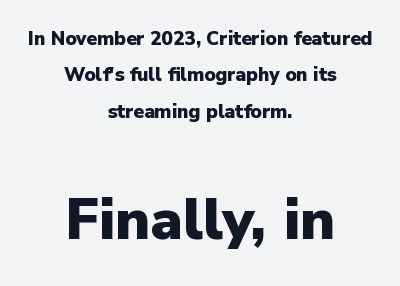
Q: Is the text bold? A: Yes.
Q: Is the text italic (slanted)? A: No, it is upright.
Q: Is the typeface a serif or a sans-serif typeface? A: Sans-serif.
Q: Is the text underlined? A: No.
Q: How is the paragraph aligned? A: Centered.
Q: Is the spacing between letters normal or unusually wide? A: Normal.
Q: Is the spacing between lines tight, normal or loose? A: Loose.
Q: Which block of text is set in a larger size, the first (top) or the second (bottom)? A: The second (bottom) one.
Q: Width (condensed, normal, or wide)? A: Normal.
Q: Stroke contrast? A: Low.
Q: x-height? A: Medium.
Q: Monospaced? A: No.
